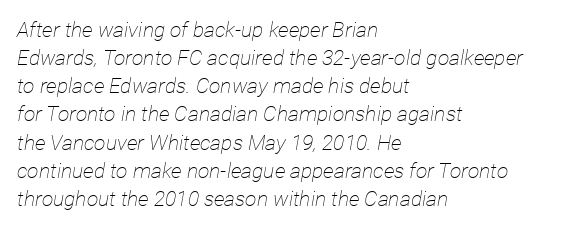
The image shows 21 px text type, italic (leaning right); set left-aligned, normal line spacing (1.34x), normal letter spacing, not underlined.
